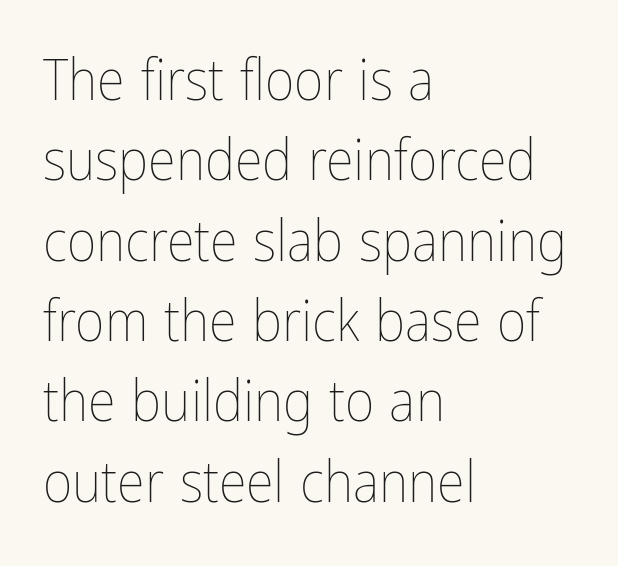
Q: Is the text bold? A: No.
Q: Is the text italic (slanted)? A: No, it is upright.
Q: Is the text underlined? A: No.
Q: How is the paragraph aligned? A: Left-aligned.
Q: Is the spacing between letters normal or unusually wide? A: Normal.
Q: Is the spacing between lines tight, normal or loose? A: Normal.
Q: Width (condensed, normal, or wide)? A: Condensed.
Q: Stroke contrast? A: Low.
Q: x-height? A: Medium.
Q: Monospaced? A: No.
